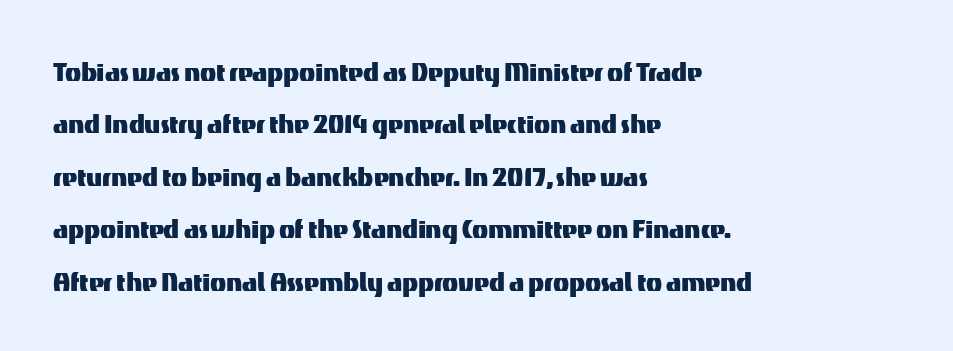
The image shows 33 px sans-serif type, upright; set left-aligned, normal line spacing (1.59x), normal letter spacing, not underlined; medium stroke contrast and a medium x-height.
